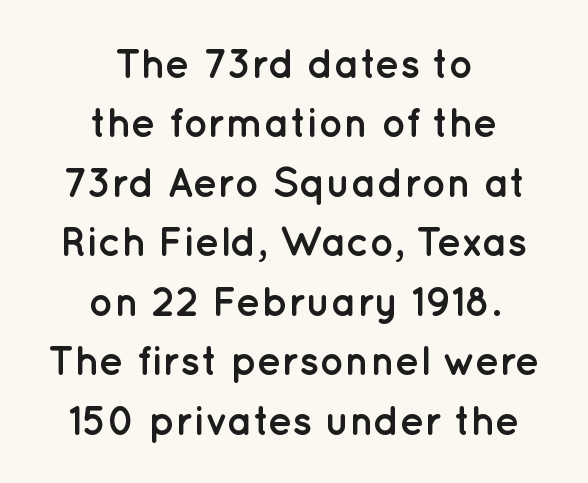
Q: Is the text bold? A: Yes.
Q: Is the text italic (slanted)? A: No, it is upright.
Q: Is the typeface a serif or a sans-serif typeface? A: Sans-serif.
Q: Is the text underlined? A: No.
Q: How is the paragraph aligned? A: Centered.
Q: Is the spacing between letters normal or unusually wide? A: Normal.
Q: Is the spacing between lines tight, normal or loose? A: Normal.
Q: Width (condensed, normal, or wide)? A: Normal.
Q: Stroke contrast? A: Low.
Q: x-height? A: Medium.
Q: Monospaced? A: No.
